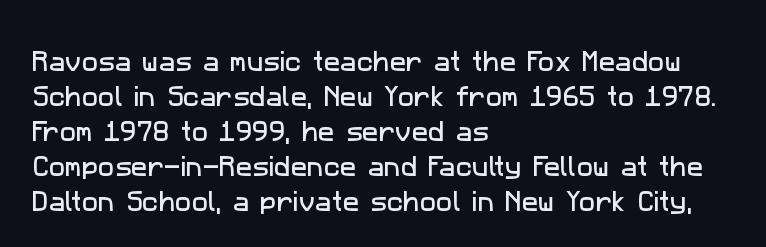
Layout note: lines flush left. Descenders are the only things crossing below the line. The vertical gap from one line to the next is medium. Caption: standard tracking, unaltered.
